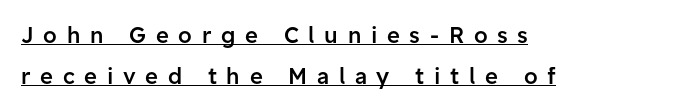
Q: Is the text bold? A: Semi-bold.
Q: Is the text italic (slanted)? A: No, it is upright.
Q: Is the text underlined? A: Yes.
Q: How is the paragraph aligned? A: Left-aligned.
Q: Is the spacing between letters normal or unusually wide? A: Unusually wide.
